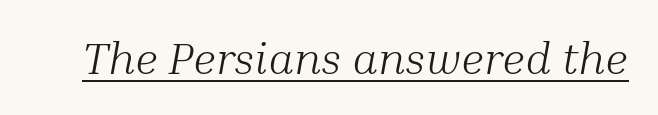
Q: Is the text bold? A: No.
Q: Is the text italic (slanted)? A: Yes, it leans right by about 10 degrees.
Q: Is the typeface a serif or a sans-serif typeface? A: Serif.
Q: Is the text underlined? A: Yes.
Q: Is the spacing between letters normal or unusually wide? A: Normal.
Q: Width (condensed, normal, or wide)? A: Normal.
Q: Stroke contrast? A: Medium.
Q: x-height? A: Medium.
Q: Monospaced? A: No.
